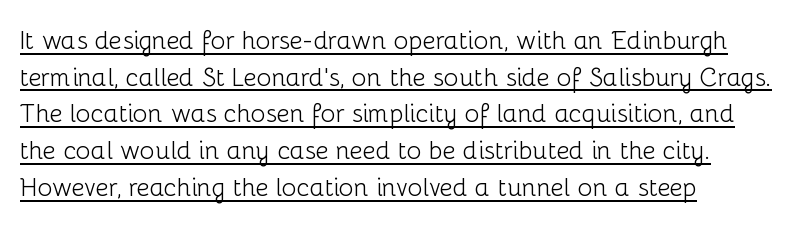
Q: Is the text bold? A: No.
Q: Is the text italic (slanted)? A: No, it is upright.
Q: Is the text underlined? A: Yes.
Q: How is the paragraph aligned? A: Left-aligned.
Q: Is the spacing between letters normal or unusually wide? A: Normal.
Q: Is the spacing between lines tight, normal or loose? A: Normal.
